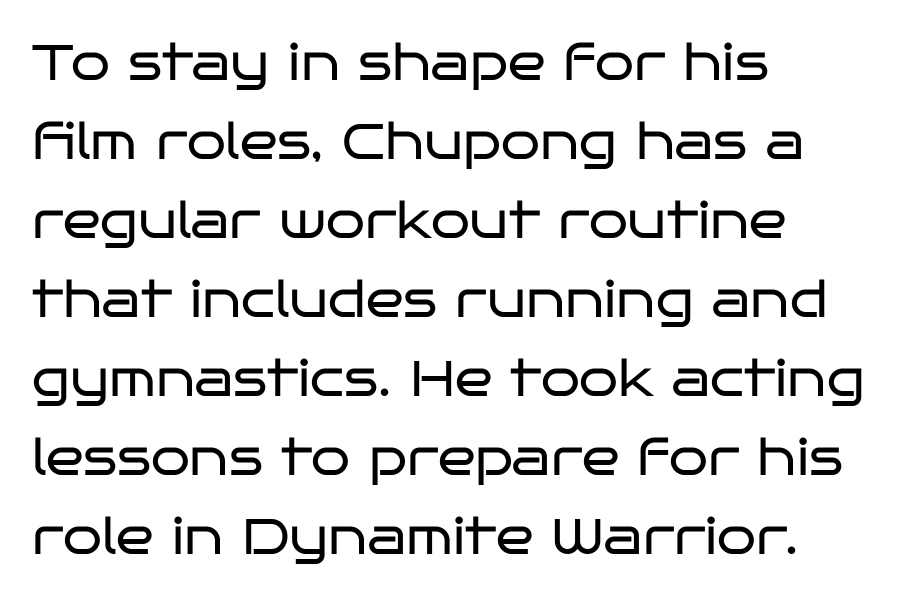
{"serif": "no", "italic": "no", "bold": "no", "weight": "regular", "width": "wide", "stroke_contrast": "low", "x_height": "large", "monospaced": "no", "underline": "no", "align": "left", "line_spacing": "normal", "line_spacing_ratio": 1.58, "letter_spacing": "normal", "letter_spacing_em": 0.0, "glyph_px": 50}
